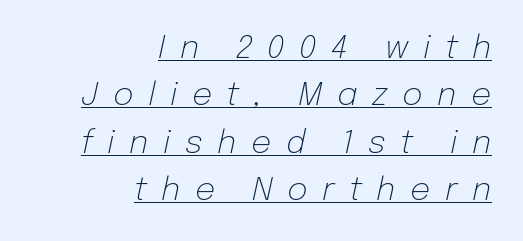
Character widths vary here, with narrow letters taking less room than wide ones. The vertical gap from one line to the next is medium. Bold? No — there's no thickening of the strokes. Visually the block forms a straight wall on the right and a jagged coastline on the left.
